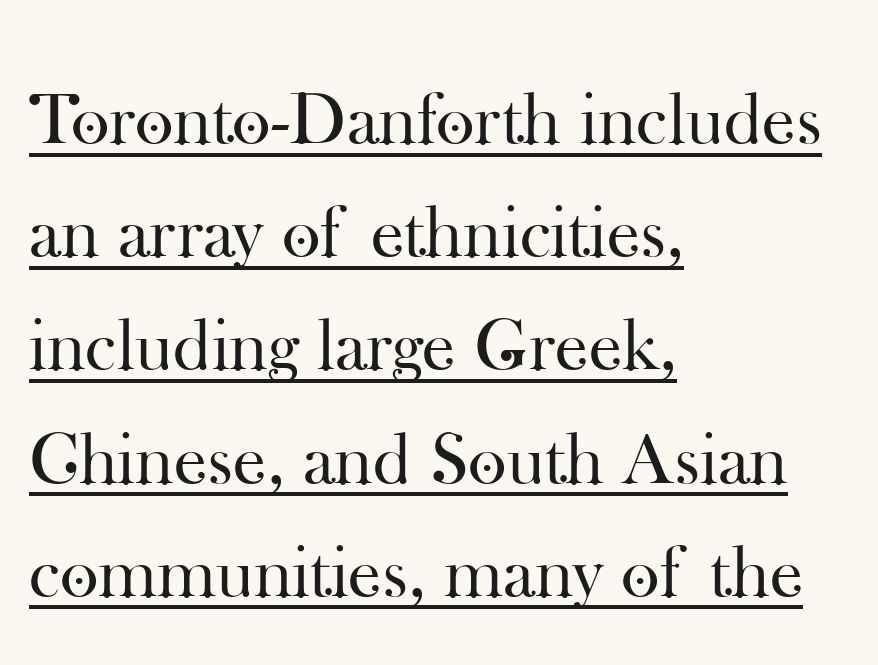
Q: Is the text bold? A: No.
Q: Is the text italic (slanted)? A: No, it is upright.
Q: Is the typeface a serif or a sans-serif typeface? A: Serif.
Q: Is the text underlined? A: Yes.
Q: How is the paragraph aligned? A: Left-aligned.
Q: Is the spacing between letters normal or unusually wide? A: Normal.
Q: Is the spacing between lines tight, normal or loose? A: Normal.
Q: Width (condensed, normal, or wide)? A: Normal.
Q: Stroke contrast? A: High.
Q: x-height? A: Small.
Q: Monospaced? A: No.
